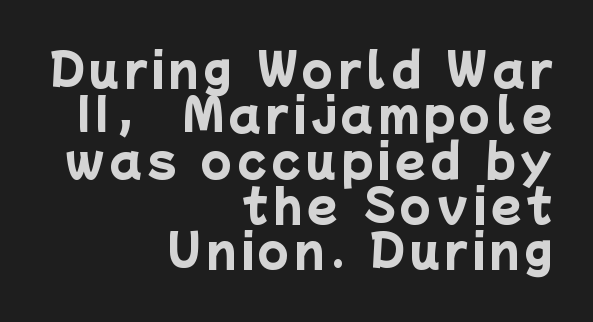
The image shows 44 px heavy sans-serif type; set right-aligned, tight line spacing (1.03x), not underlined; low stroke contrast and a medium x-height.
